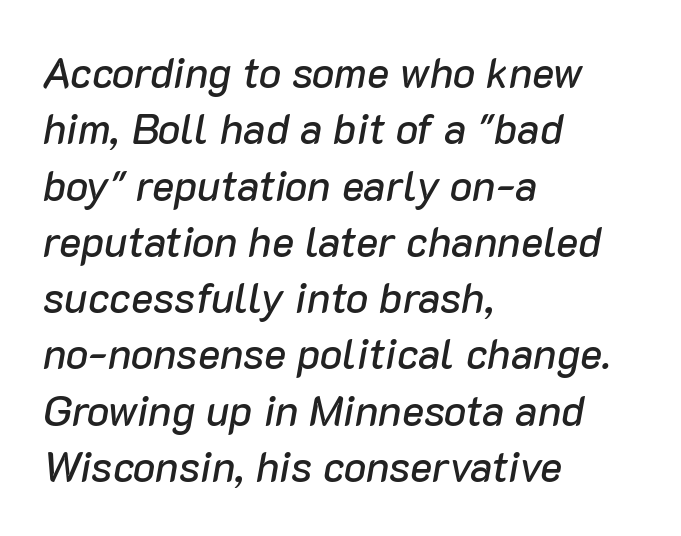
Honestly, the row spacing looks completely unremarkable. There's an unmistakable incline to the writing here. Glance below the letters and you will spot only blank space. Casual observation: everything's shoved over to the left. The letterforms sit shoulder to shoulder at normal distance.
